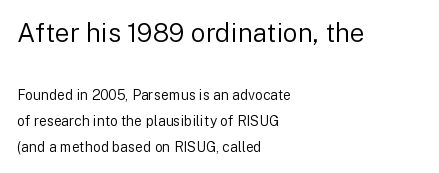
Q: Is the text bold? A: No.
Q: Is the text italic (slanted)? A: No, it is upright.
Q: Is the text underlined? A: No.
Q: How is the paragraph aligned? A: Left-aligned.
Q: Is the spacing between letters normal or unusually wide? A: Normal.
Q: Which block of text is set in a larger size, the first (top) or the second (bottom)? A: The first (top) one.
